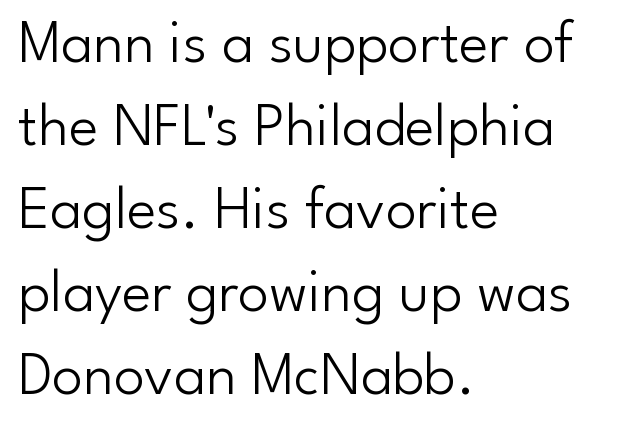
{"serif": "no", "italic": "no", "bold": "no", "weight": "light", "width": "normal", "stroke_contrast": "low", "x_height": "small", "monospaced": "no", "underline": "no", "align": "left", "line_spacing": "normal", "line_spacing_ratio": 1.34, "letter_spacing": "normal", "letter_spacing_em": 0.0, "glyph_px": 62}
